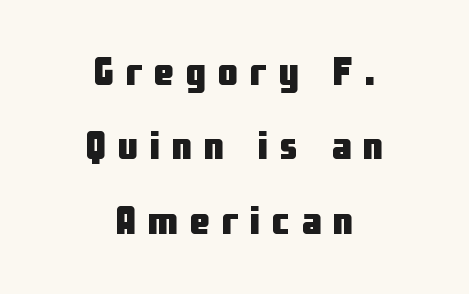
The image shows 40 px heavy, condensed sans-serif type, upright; set centered, line spacing 1.86x, unusually wide letter spacing (+0.3 em), not underlined; low stroke contrast and a medium x-height.
